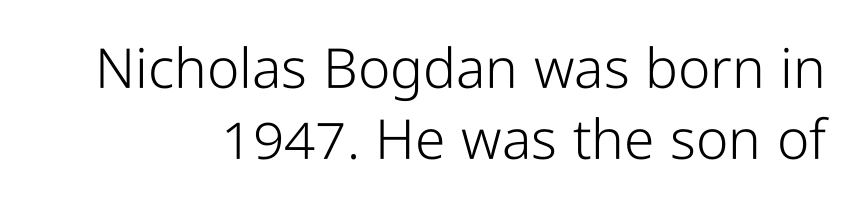
The image shows 55 px light, condensed sans-serif type, upright; set normal line spacing (1.29x), normal letter spacing, not underlined; low stroke contrast and a medium x-height.
